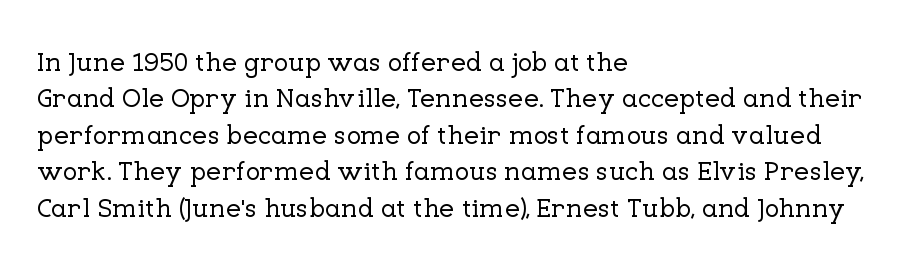
Q: Is the text italic (slanted)? A: No, it is upright.
Q: Is the text underlined? A: No.
Q: How is the paragraph aligned? A: Left-aligned.
Q: Is the spacing between letters normal or unusually wide? A: Normal.
Q: Is the spacing between lines tight, normal or loose? A: Normal.
